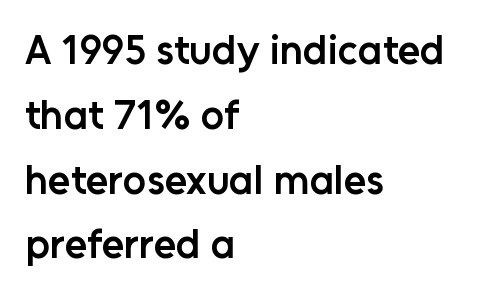
Observe the ordinary spacing: letters are neighbours, not strangers. The passage shown is semibold, sitting just below true bold. A classic flush-left, rag-right setting is used for this passage. This rendering employs a face without finishing strokes, i.e., a sans-serif. Upright lettering throughout.
